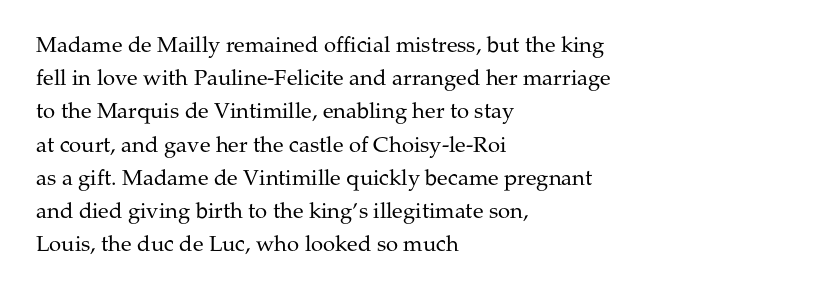
The image shows 22 px text type, upright; set left-aligned, normal line spacing (1.51x), normal letter spacing, not underlined.
